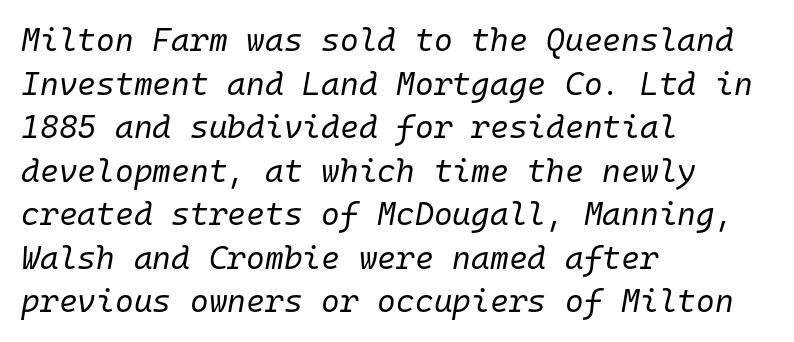
{"italic": "yes", "lean": "right", "slant_degrees": 10, "bold": "no", "weight": "regular", "width": "normal", "stroke_contrast": "low", "x_height": "medium", "monospaced": "yes", "underline": "no", "align": "left", "line_spacing": "normal", "line_spacing_ratio": 1.36, "letter_spacing": "normal", "letter_spacing_em": 0.0, "glyph_px": 32}
